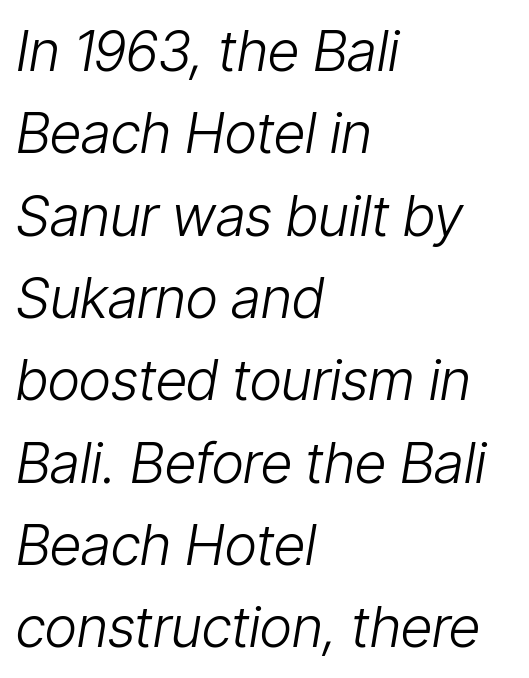
Honestly, there is no underline to notice here at all. Leftover space on each line is placed entirely after the last word. Letters have the restrained weight of plain body copy at most. An italicized treatment has been applied to the whole sample. Note the varied advance widths — an 'i' is clearly narrower than an 'm'.
